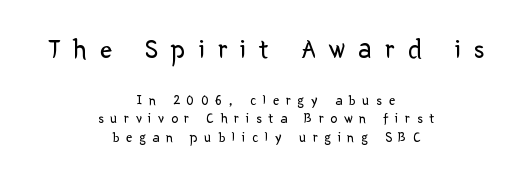
Does the bottom block carry the larger type? No, the top block does. You could only call the tracking loose — the letters float apart. Glance below the letters and you will spot only blank space. The letterforms sit at book weight or below.
